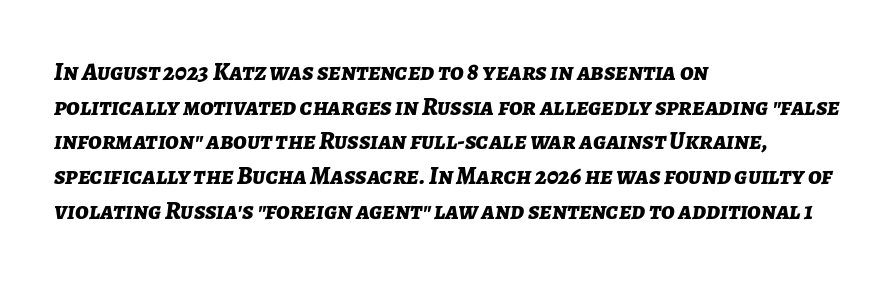
{"italic": "yes", "lean": "right", "slant_degrees": 7, "bold": "yes", "underline": "no", "align": "left", "line_spacing": "normal", "line_spacing_ratio": 1.39, "letter_spacing": "normal", "letter_spacing_em": 0.0, "glyph_px": 25}
